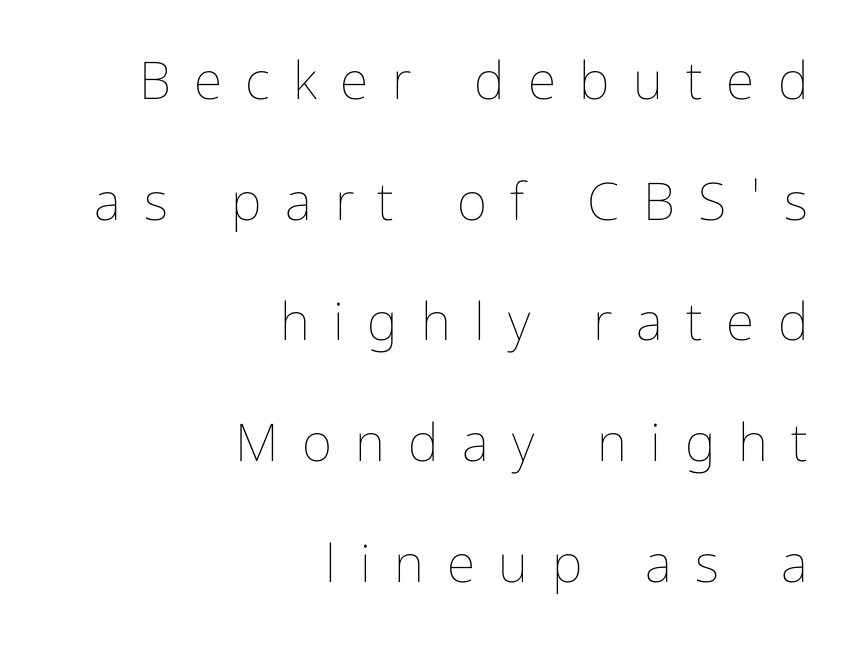
This rendering uses right alignment, leaving the left contour irregular. The line-height multiplier appears high, well above default. The gap between lines stays unmarked. Nothing heavy about these letters — not bold at all. Notice how the stems are strictly vertical — no italics here.
